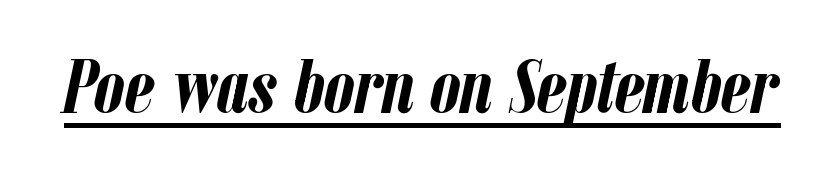
Q: Is the text bold? A: Yes.
Q: Is the text italic (slanted)? A: Yes, it leans right by about 12 degrees.
Q: Is the text underlined? A: Yes.
Q: Is the spacing between letters normal or unusually wide? A: Normal.
Q: Width (condensed, normal, or wide)? A: Condensed.
Q: Stroke contrast? A: Low.
Q: x-height? A: Medium.
Q: Monospaced? A: No.
